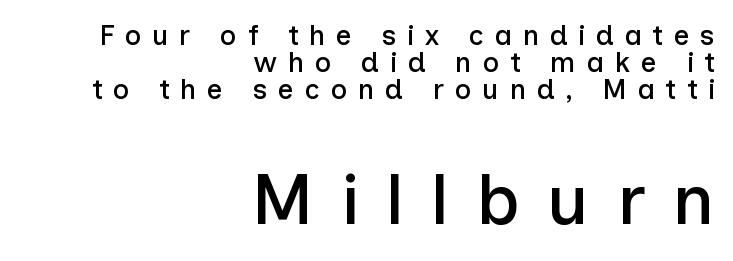
{"serif": "no", "italic": "no", "width": "normal", "stroke_contrast": "low", "x_height": "medium", "monospaced": "no", "underline": "no", "align": "right", "line_spacing": "tight", "line_spacing_ratio": 0.97, "letter_spacing": "wide", "letter_spacing_em": 0.38, "larger_block": "second", "size_ratio": 2.54, "glyph_px": 71}
